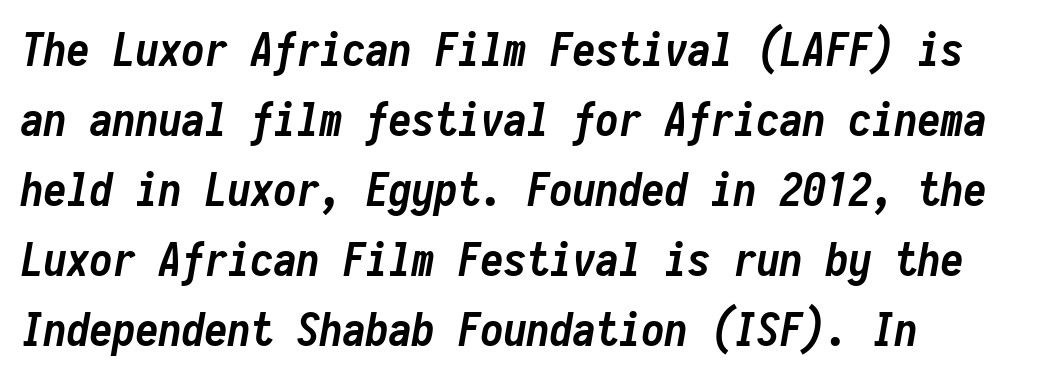
{"italic": "yes", "lean": "right", "slant_degrees": 10, "bold": "yes", "weight": "semibold", "width": "condensed", "stroke_contrast": "low", "x_height": "medium", "monospaced": "yes", "underline": "no", "align": "left", "line_spacing": "normal", "line_spacing_ratio": 1.52, "letter_spacing": "normal", "letter_spacing_em": 0.0, "glyph_px": 46}
